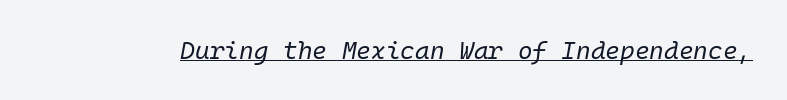
{"italic": "yes", "lean": "right", "slant_degrees": 10, "bold": "no", "underline": "yes", "letter_spacing": "normal", "letter_spacing_em": 0.0, "glyph_px": 25}
